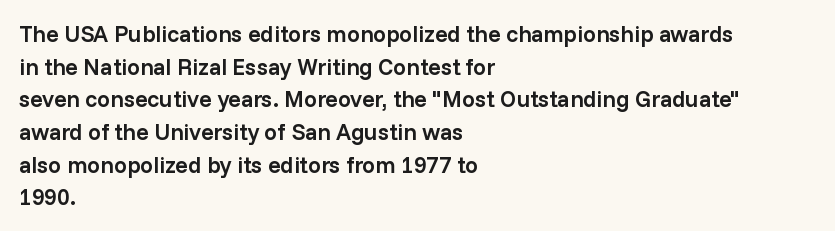
{"italic": "no", "bold": "semi", "underline": "no", "align": "left", "line_spacing": "normal", "line_spacing_ratio": 1.42, "letter_spacing": "normal", "letter_spacing_em": 0.0, "glyph_px": 23}
